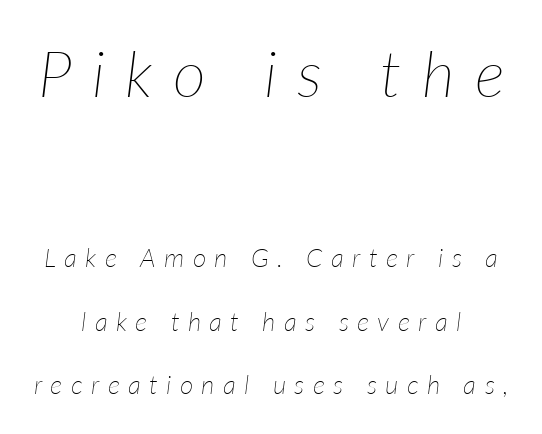
The image shows 64 px thin type, italic (leaning right); set loose line spacing (2.45x), unusually wide letter spacing (+0.32 em), not underlined; the first (top) block is 2.46x larger; low stroke contrast and a medium x-height.
